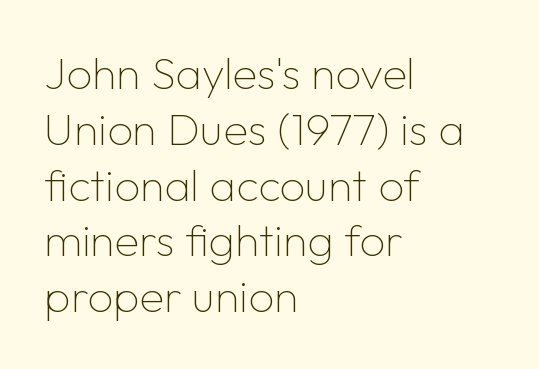
{"serif": "no", "italic": "no", "bold": "no", "weight": "thin", "width": "normal", "stroke_contrast": "low", "x_height": "medium", "monospaced": "no", "underline": "no", "align": "left", "line_spacing_ratio": 1.24, "letter_spacing": "normal", "letter_spacing_em": 0.0, "glyph_px": 45}
